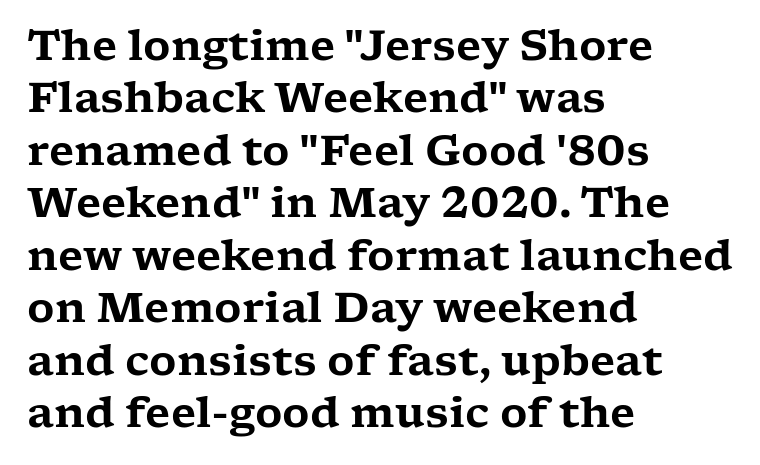
{"serif": "yes", "italic": "no", "width": "wide", "stroke_contrast": "low", "x_height": "medium", "monospaced": "no", "underline": "no", "align": "left", "line_spacing": "normal", "line_spacing_ratio": 1.25, "letter_spacing": "normal", "letter_spacing_em": 0.0, "glyph_px": 42}
